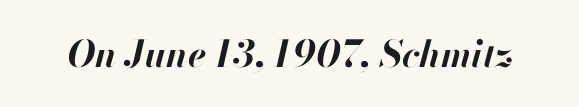
The characters look thick and weighty, a clear bold. This sample has the flowing, uneven cadence of proportional lettering. The string is rendered with underlining switched off. How are the letters spaced? Ordinarily, with no added tracking. The passage shown leans; its letterforms are oblique.
